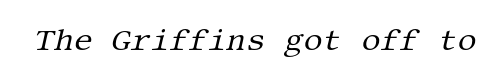
The image shows 30 px regular-weight serif type, italic (leaning right); set normal letter spacing, not underlined; medium stroke contrast and a large x-height.
